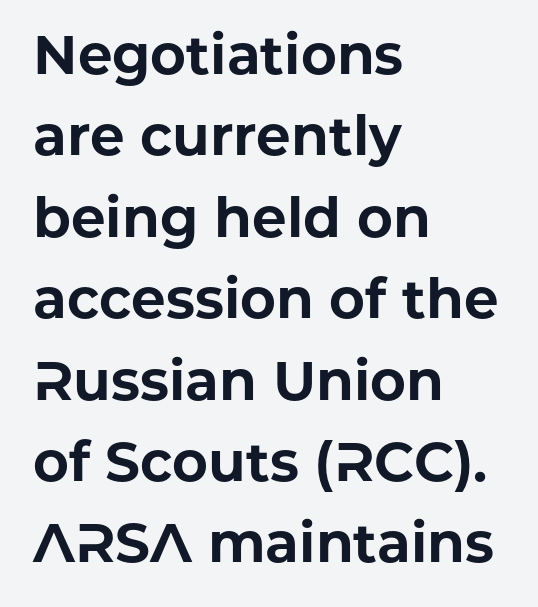
The lines in this sample share a left origin and differ only in where they stop. The sample has been set heavy, in full bold. Between one letter and the next there's only the usual sliver of space. Observe the absence of serifs on each vertical stroke in this sample. No italicization has been applied; the sample stays upright. Regular leading.
